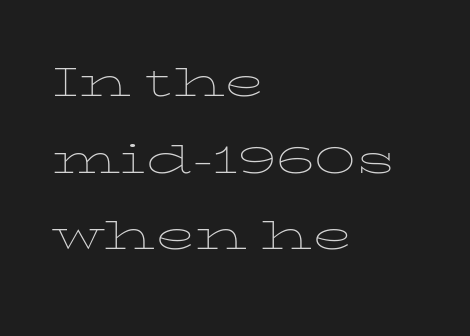
Q: Is the text bold? A: No.
Q: Is the text italic (slanted)? A: No, it is upright.
Q: Is the text underlined? A: No.
Q: How is the paragraph aligned? A: Left-aligned.
Q: Is the spacing between letters normal or unusually wide? A: Normal.
Q: Is the spacing between lines tight, normal or loose? A: Normal.
Q: Width (condensed, normal, or wide)? A: Wide.
Q: Stroke contrast? A: Low.
Q: x-height? A: Medium.
Q: Monospaced? A: No.
